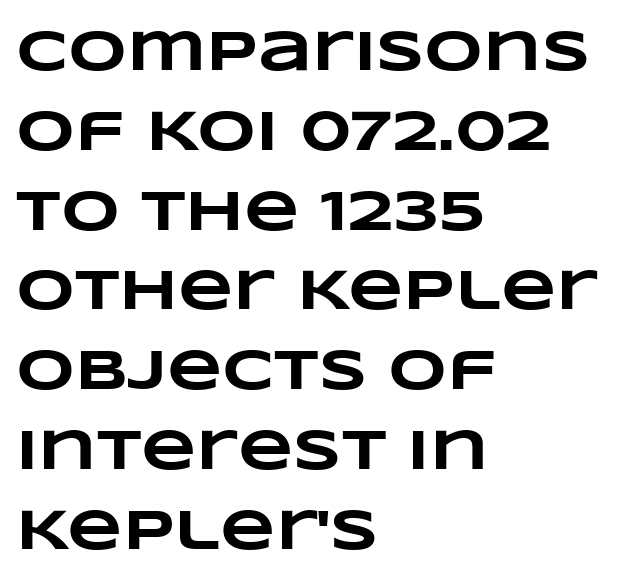
The image shows 57 px heavy, wide type; set left-aligned, normal line spacing (1.4x), normal letter spacing, not underlined; low stroke contrast and a large x-height.
